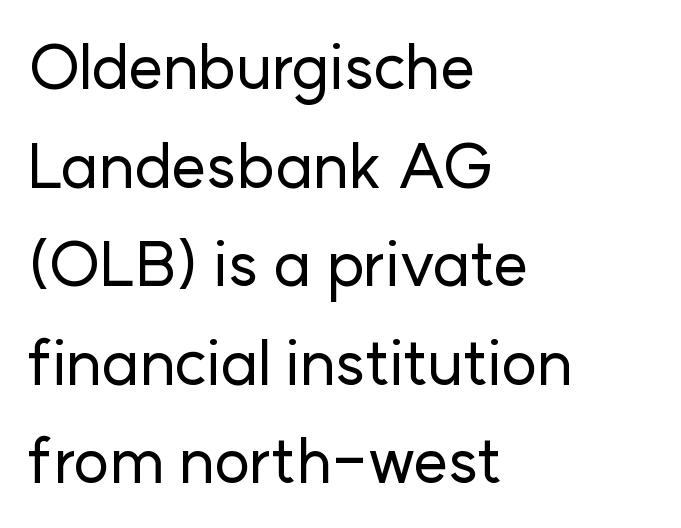
Only glyphs here, with clear space below each row. Spacing between characters is what you'd get straight out of the box. Classification — sans serif. Do the characters align in a grid? No, the font is proportional. Regular leading.
